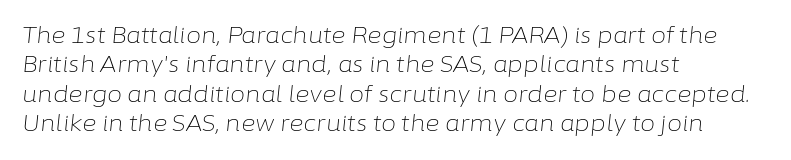
The image shows 22 px text type, italic (leaning right); set left-aligned, normal line spacing (1.34x), normal letter spacing, not underlined.
